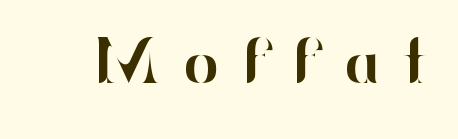
Q: Is the text italic (slanted)? A: No, it is upright.
Q: Is the typeface a serif or a sans-serif typeface? A: Sans-serif.
Q: Is the text underlined? A: No.
Q: Is the spacing between letters normal or unusually wide? A: Unusually wide.
Q: Width (condensed, normal, or wide)? A: Normal.
Q: Stroke contrast? A: High.
Q: x-height? A: Small.
Q: Monospaced? A: No.
